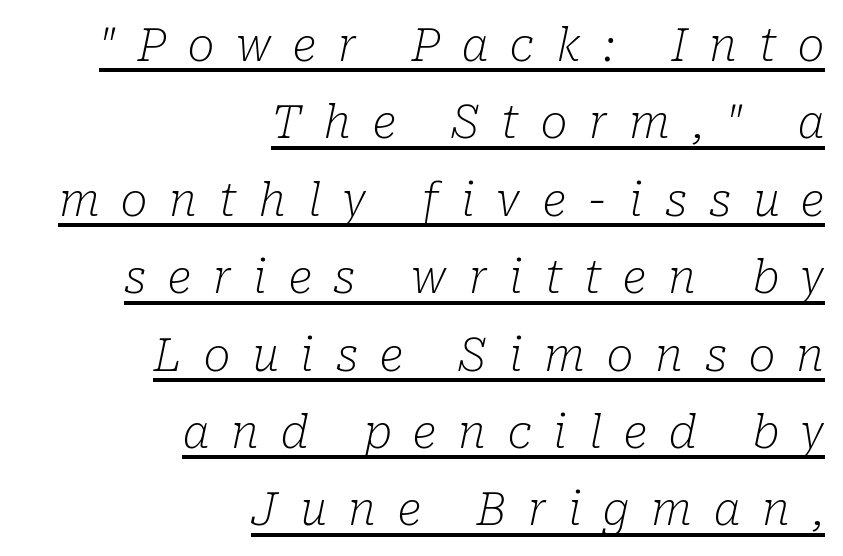
The letters advance in unequal steps, a hallmark of proportional type. A serif font was chosen for this passage. Style check: oblique. Students, note that the glyphs here are deliberately spaced far apart.
